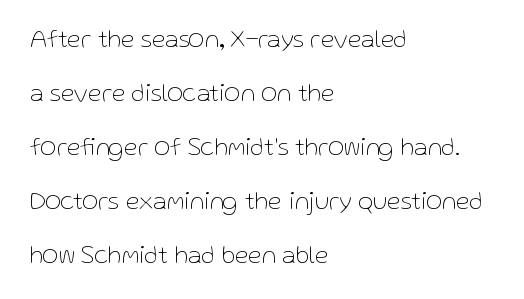
Only glyphs here, with clear space below each row. Does the lettering tilt? It doesn't — this is upright. The compositor pushed each line to the left boundary. Regarding leading, the lines here are spaced well apart. Summary of weight: not heavy and not bold. Is the letter spacing exaggerated? No — it looks like the ordinary default.
